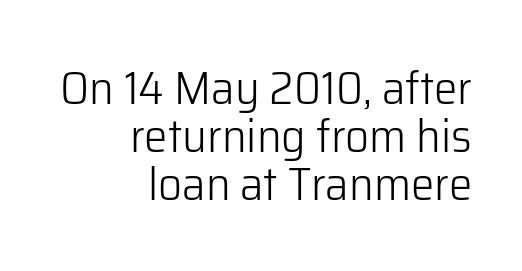
Is there any slant? The stems are plumb. You can tell from the bare stems that sans-serif type was used. The line texture is even and compact thanks to regular tracking. This sample has the flowing, uneven cadence of proportional lettering. The space between consecutive lines is stingy. Glance below the letters and you will spot only blank space.
